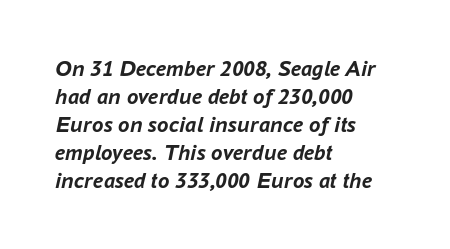
Each row of text sits above clean, open space. Characters follow at the spacing the type designer built in. Caption: bold face, heavy strokes. Layout note: lines flush left.
